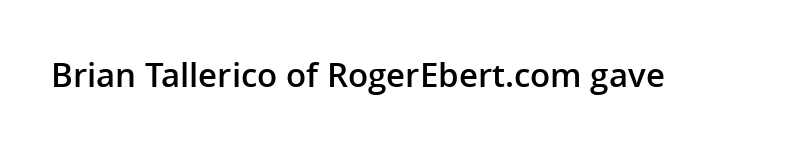
{"serif": "no", "italic": "no", "bold": "semi", "weight": "semibold", "width": "normal", "stroke_contrast": "low", "x_height": "medium", "monospaced": "no", "underline": "no", "letter_spacing": "normal", "letter_spacing_em": 0.0, "glyph_px": 33}
